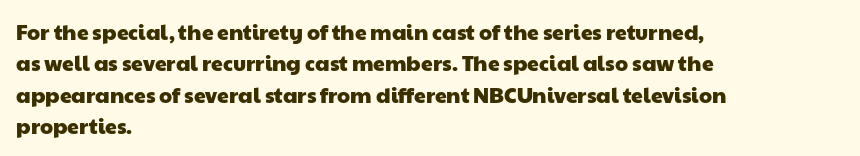
Q: Is the text underlined? A: No.
Q: How is the paragraph aligned? A: Left-aligned.
Q: Is the spacing between letters normal or unusually wide? A: Normal.
Q: Is the spacing between lines tight, normal or loose? A: Normal.
